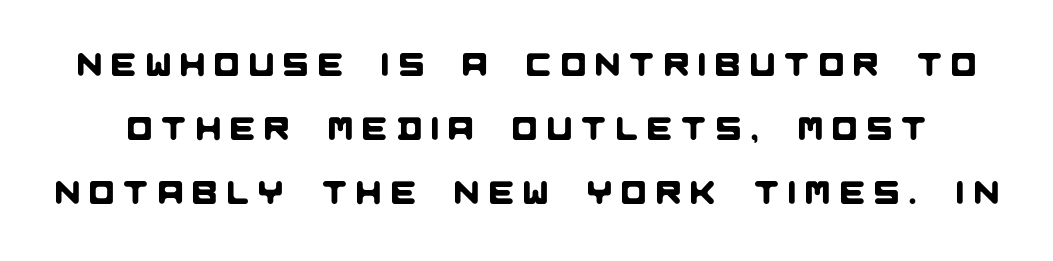
{"serif": "no", "width": "normal", "stroke_contrast": "low", "x_height": "large", "monospaced": "no", "underline": "no", "line_spacing": "loose", "line_spacing_ratio": 1.94, "letter_spacing": "wide", "letter_spacing_em": 0.29, "glyph_px": 33}
